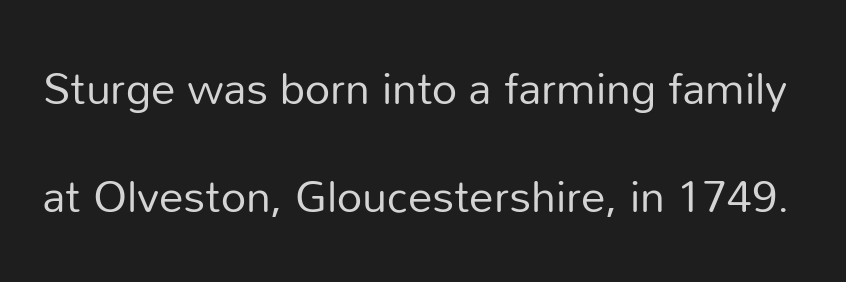
The face used here is proportionally spaced, like ordinary book or web type. Notice the wide empty band between every row — that's loose leading. Stroke terminals: plain, sans-serif. If you drew a line through each stem, it would be perfectly vertical. Unbolded letterforms with no extra heft.
